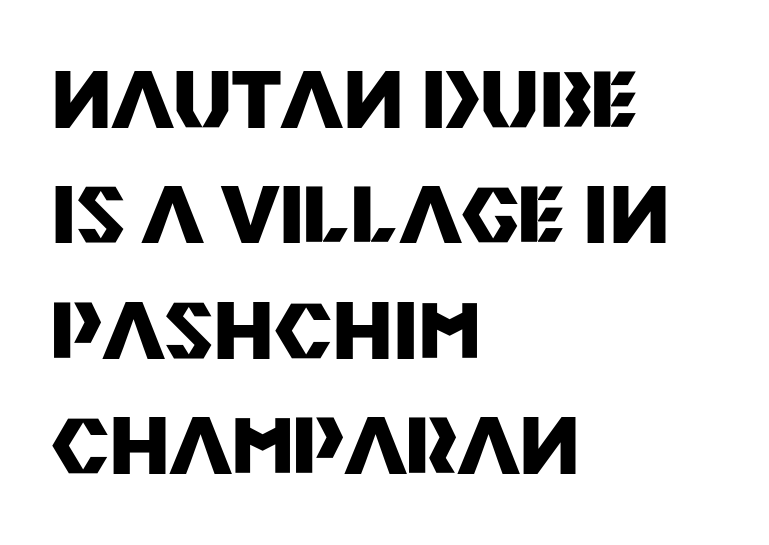
Line beginnings align vertically; line endings do not. Each word holds together tightly as a unit, with standard inter-letter gaps. Nope, no serifs anywhere on these letters. You could not count columns in this text — the font is proportionally spaced.
